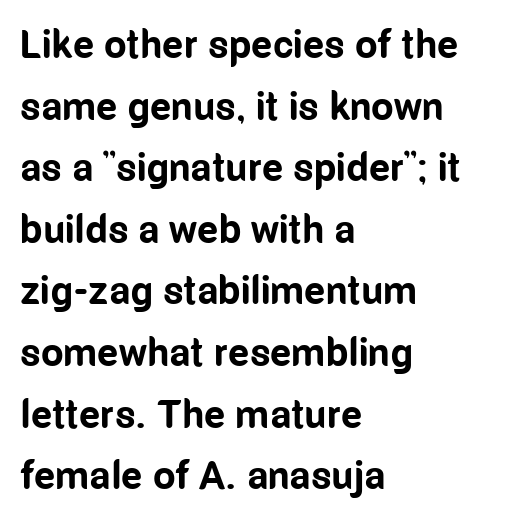
{"serif": "no", "italic": "no", "bold": "yes", "weight": "bold", "width": "condensed", "stroke_contrast": "low", "x_height": "medium", "monospaced": "no", "underline": "no", "align": "left", "line_spacing": "normal", "line_spacing_ratio": 1.54, "letter_spacing": "normal", "letter_spacing_em": 0.0, "glyph_px": 40}
